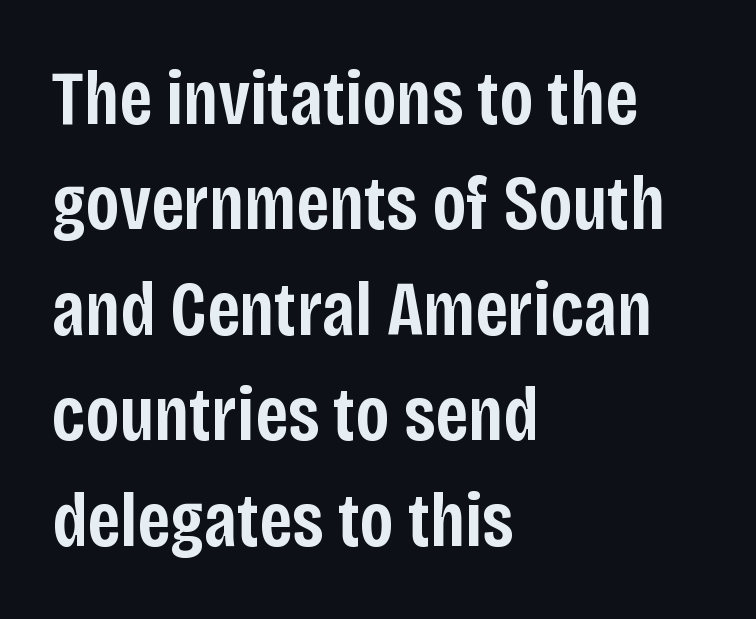
Think of a printed novel: that variable character pitch is what you see here. Typographically, this falls in the sans-serif category. Underline: absent. Compared with an ordinary text face, these strokes are moderately heavier — a semibold.
